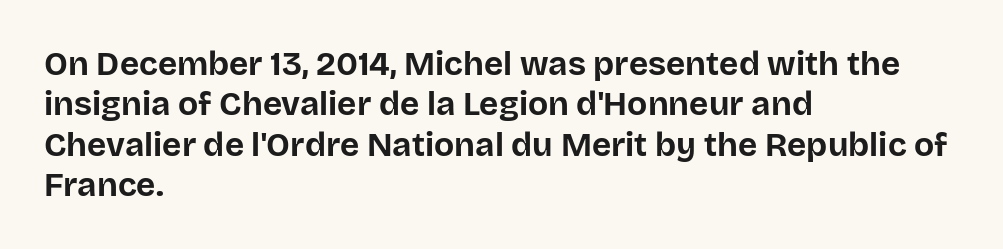
Every character sits straight up, as roman type does. Letters rest on an invisible, unmarked baseline. Weight: bold. Varying glyph widths throughout — classic text-font behaviour.
